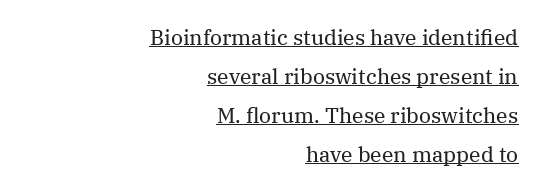
The image shows 21 px text type, upright; set right-aligned, line spacing 1.86x, normal letter spacing, underlined.
